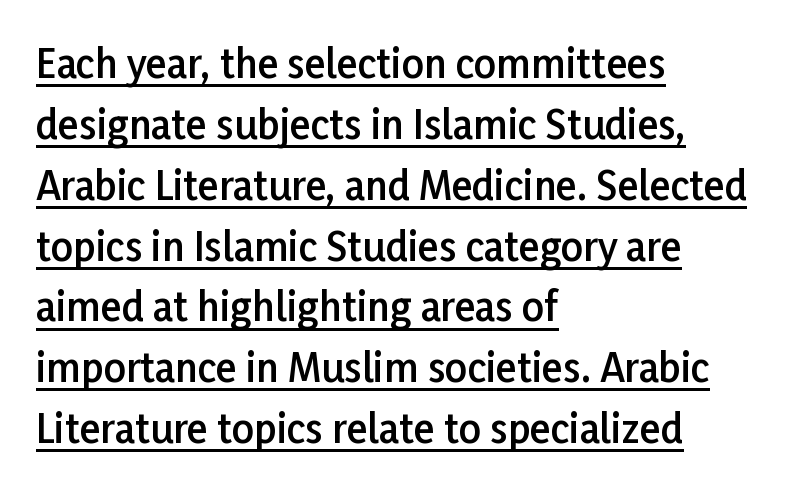
Q: Is the text bold? A: Semi-bold.
Q: Is the text italic (slanted)? A: No, it is upright.
Q: Is the typeface a serif or a sans-serif typeface? A: Sans-serif.
Q: Is the text underlined? A: Yes.
Q: How is the paragraph aligned? A: Left-aligned.
Q: Is the spacing between letters normal or unusually wide? A: Normal.
Q: Is the spacing between lines tight, normal or loose? A: Normal.
Q: Width (condensed, normal, or wide)? A: Normal.
Q: Stroke contrast? A: Low.
Q: x-height? A: Medium.
Q: Monospaced? A: No.
